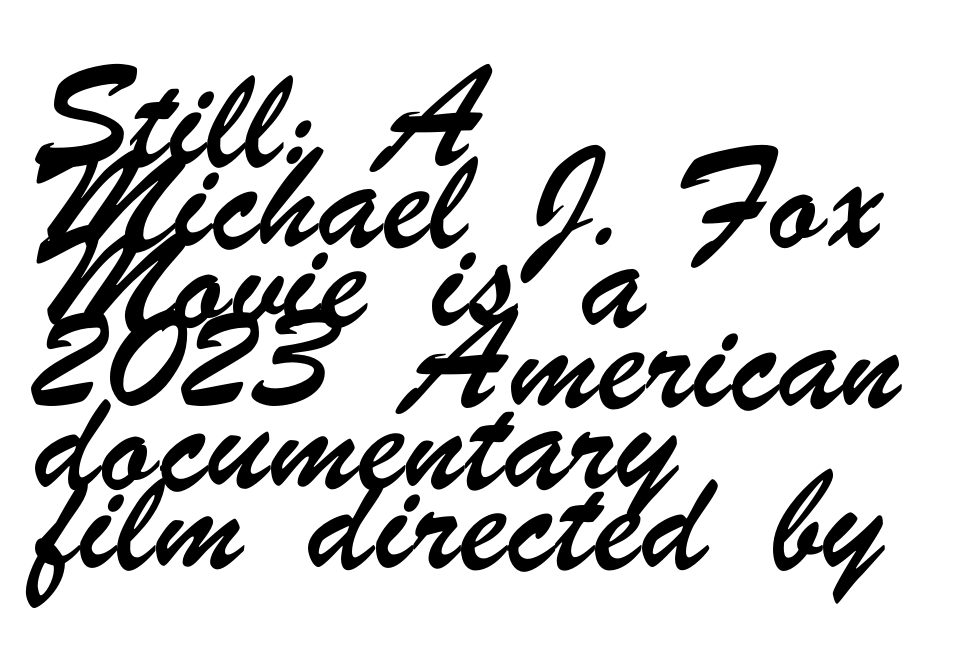
The image shows 64 px condensed sans-serif type; set left-aligned, normal line spacing (1.26x), normal letter spacing, not underlined; low stroke contrast and a small x-height.
